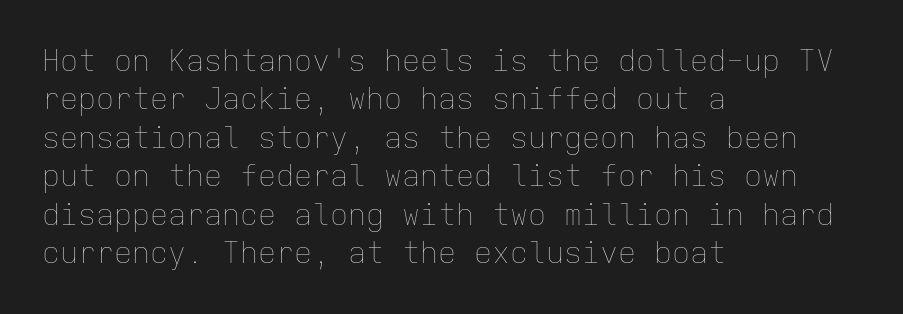
Q: Is the text bold? A: No.
Q: Is the text italic (slanted)? A: No, it is upright.
Q: Is the text underlined? A: No.
Q: How is the paragraph aligned? A: Left-aligned.
Q: Is the spacing between letters normal or unusually wide? A: Normal.
Q: Is the spacing between lines tight, normal or loose? A: Normal.
Q: Width (condensed, normal, or wide)? A: Normal.
Q: Stroke contrast? A: Low.
Q: x-height? A: Medium.
Q: Monospaced? A: Yes.
